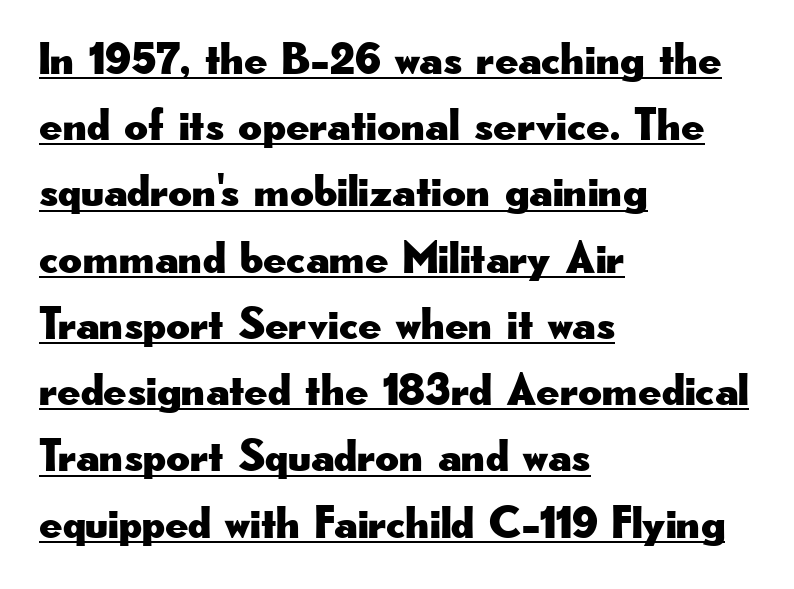
Q: Is the text italic (slanted)? A: No, it is upright.
Q: Is the typeface a serif or a sans-serif typeface? A: Sans-serif.
Q: Is the text underlined? A: Yes.
Q: How is the paragraph aligned? A: Left-aligned.
Q: Is the spacing between letters normal or unusually wide? A: Normal.
Q: Is the spacing between lines tight, normal or loose? A: Normal.
Q: Width (condensed, normal, or wide)? A: Wide.
Q: Stroke contrast? A: Low.
Q: x-height? A: Small.
Q: Monospaced? A: No.
